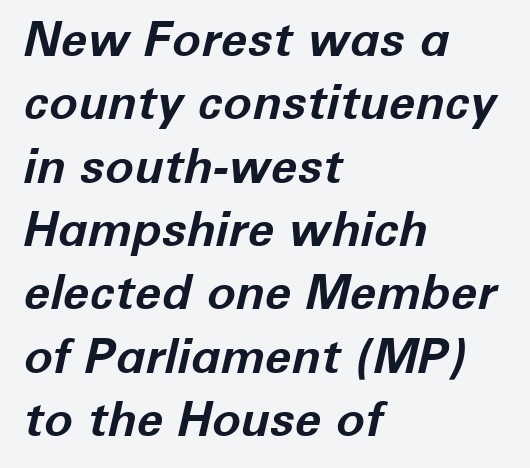
{"italic": "yes", "lean": "right", "slant_degrees": 12, "bold": "yes", "weight": "bold", "width": "normal", "stroke_contrast": "low", "x_height": "medium", "monospaced": "no", "underline": "no", "align": "left", "line_spacing": "normal", "line_spacing_ratio": 1.32, "letter_spacing": "normal", "letter_spacing_em": 0.0, "glyph_px": 48}
